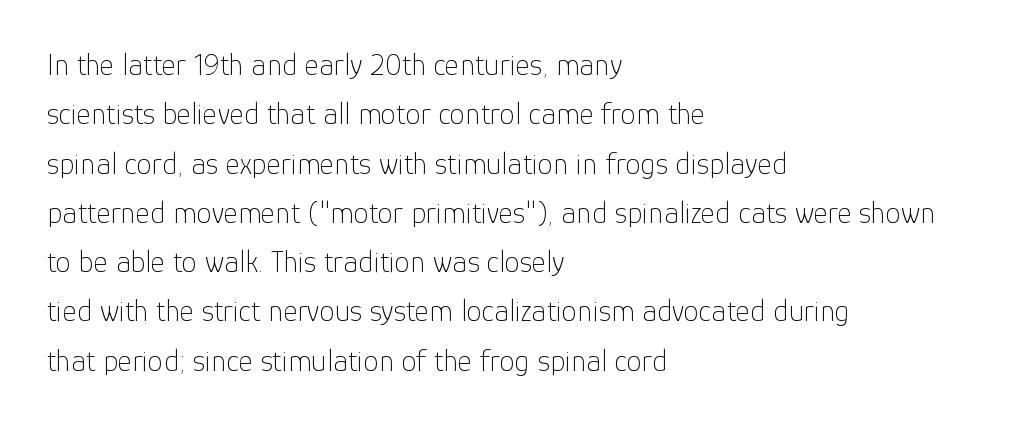
If you measured baseline to baseline, you'd find a middling distance. The passage shown is typed in a proportional face where columns would drift. Quick note: underline off. When letters stand straight like this, we call the style roman or upright.
